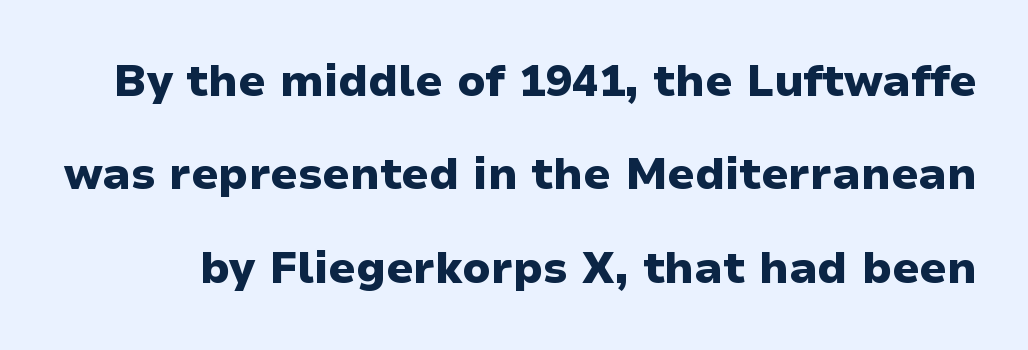
The image shows 44 px heavy sans-serif type, upright; set loose line spacing (2.12x), normal letter spacing, not underlined; low stroke contrast and a medium x-height.
